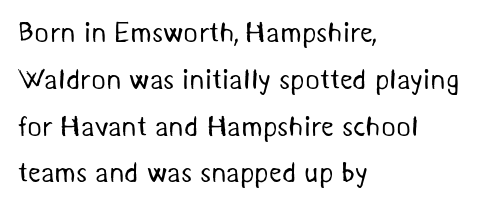
The image shows 28 px regular-weight sans-serif type; set left-aligned, normal line spacing (1.67x), normal letter spacing, not underlined; medium stroke contrast and a medium x-height.
